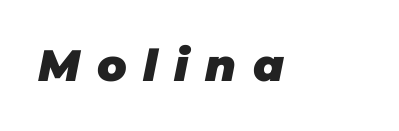
{"italic": "yes", "lean": "right", "slant_degrees": 11, "bold": "yes", "weight": "heavy", "width": "normal", "stroke_contrast": "low", "x_height": "large", "monospaced": "no", "underline": "no", "letter_spacing": "wide", "letter_spacing_em": 0.38, "glyph_px": 44}
